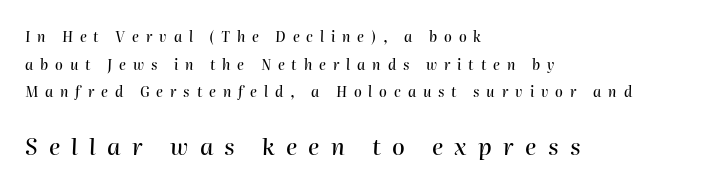
The image shows 23 px text type, italic (leaning right); set left-aligned, loose line spacing (1.98x), unusually wide letter spacing (+0.49 em), not underlined; the second (bottom) block is 1.64x larger.
